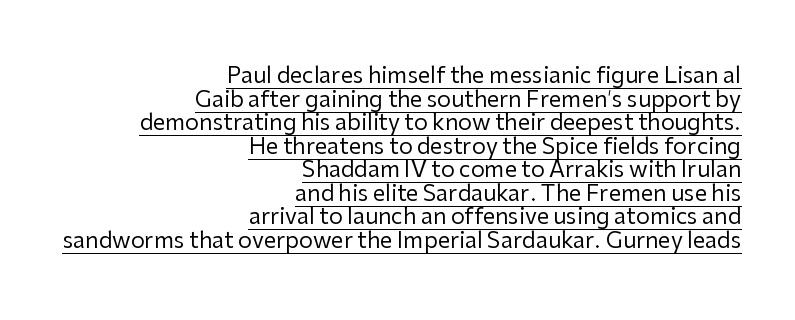
Vertically, the passage feels compressed, each row crowding the next. Leftover space on each line is placed entirely before the opening word. Nope, not italic — everything's standing straight. A light-to-regular cut is what we see here. Here the glyphs are tracked normally, forming tight word shapes. Underlined type.
